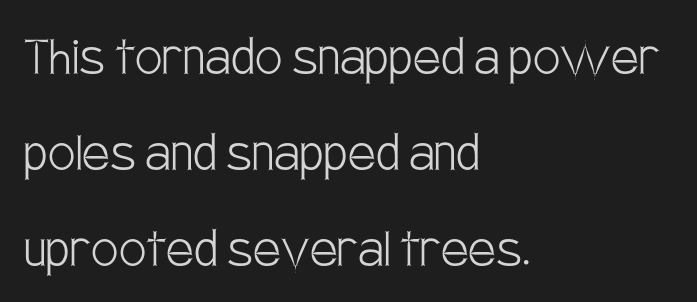
{"serif": "no", "italic": "no", "bold": "no", "weight": "light", "width": "condensed", "stroke_contrast": "low", "x_height": "large", "monospaced": "no", "underline": "no", "align": "left", "line_spacing": "normal", "line_spacing_ratio": 1.57, "letter_spacing": "normal", "letter_spacing_em": 0.0, "glyph_px": 61}
